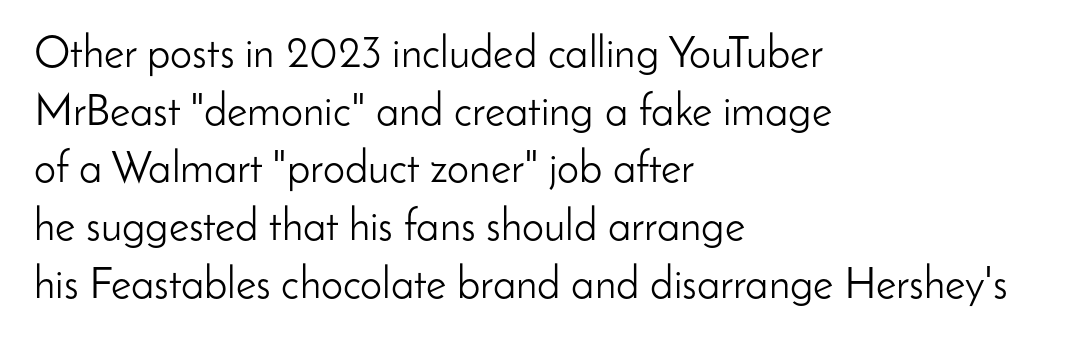
These glyphs show unthickened strokes, regular width or finer. Leading matches the norm, producing a regular column. What stands out about the letter spacing? Nothing — it is the standard amount. Beneath every word, the page is bare. No feet cap the strokes, marking this as sans-serif type. Line starts are locked; line ends wander.
